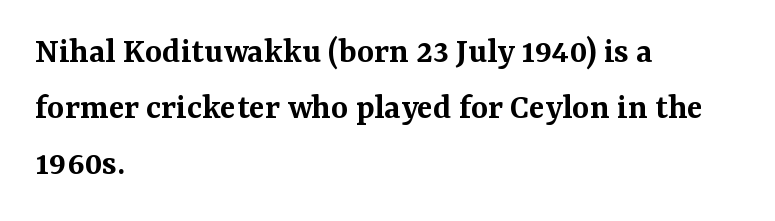
{"serif": "yes", "italic": "no", "bold": "semi", "weight": "semibold", "width": "normal", "stroke_contrast": "medium", "x_height": "medium", "monospaced": "no", "underline": "no", "align": "left", "line_spacing": "normal", "line_spacing_ratio": 1.52, "letter_spacing": "normal", "letter_spacing_em": 0.0, "glyph_px": 37}
